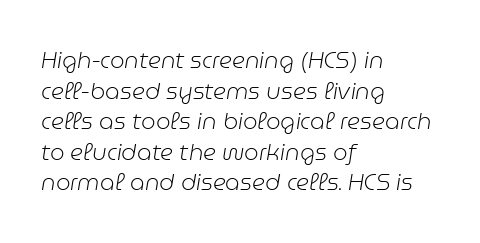
{"italic": "yes", "lean": "right", "slant_degrees": 9, "bold": "no", "underline": "no", "align": "left", "line_spacing": "normal", "line_spacing_ratio": 1.33, "letter_spacing": "normal", "letter_spacing_em": 0.0, "glyph_px": 23}
